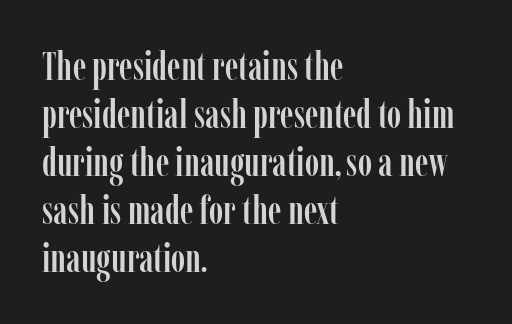
Q: Is the text italic (slanted)? A: No, it is upright.
Q: Is the typeface a serif or a sans-serif typeface? A: Serif.
Q: Is the text underlined? A: No.
Q: How is the paragraph aligned? A: Left-aligned.
Q: Is the spacing between letters normal or unusually wide? A: Normal.
Q: Width (condensed, normal, or wide)? A: Condensed.
Q: Stroke contrast? A: Low.
Q: x-height? A: Medium.
Q: Monospaced? A: No.
